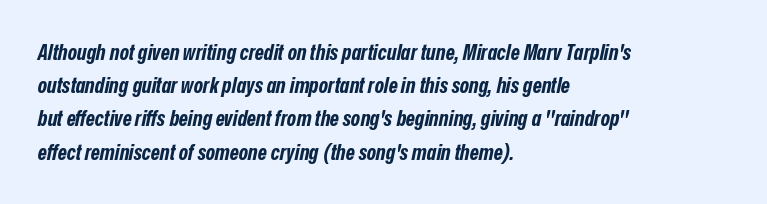
The image shows 22 px bold type, italic (leaning right); set left-aligned, normal line spacing (1.51x), normal letter spacing, not underlined.
